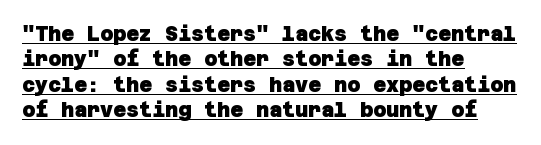
The image shows 20 px bold type; set left-aligned, normal line spacing (1.27x), normal letter spacing, underlined.
